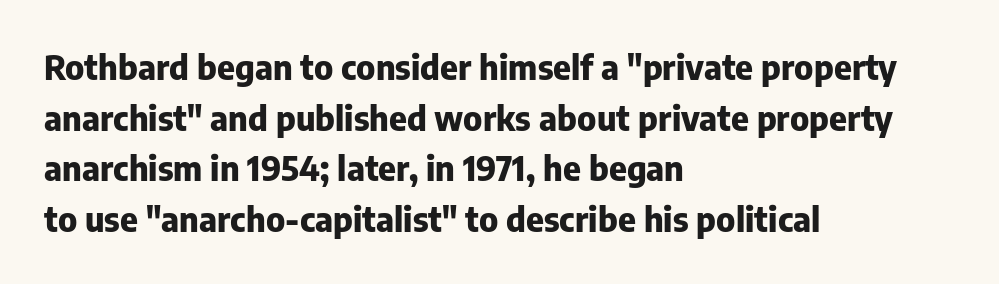
Here the designer chose a conventional face with non-uniform glyph widths. The type is set solid horizontally, with unmodified tracking. The area under the type is left untouched. Every row of glyphs begins at an identical x-position on the left. Students, observe: this is what conventionally led text looks like. Set as a true bold cut, around the 700 mark.
